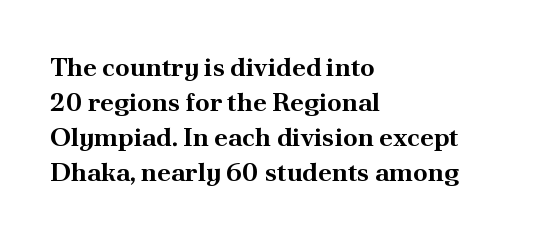
The image shows 26 px bold type, upright; set left-aligned, normal line spacing (1.35x), normal letter spacing, not underlined.
